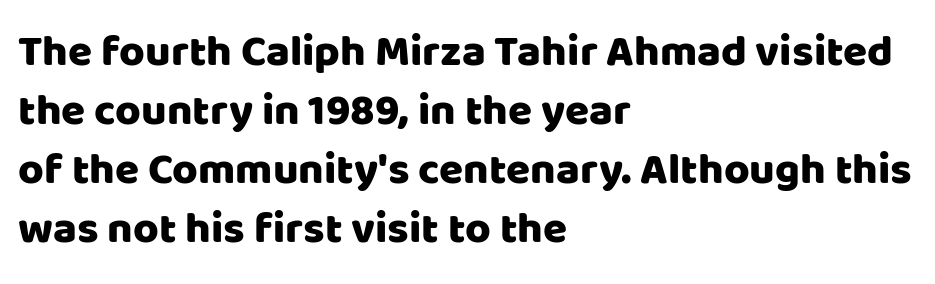
How would I describe the line gaps? Plain and ordinary. Varying glyph widths throughout — classic text-font behaviour. This sample is left-justified, so line endings fall wherever the words run out. You could call the tracking neutral — neither tight nor loose. No feet cap the strokes, marking this as sans-serif type.
